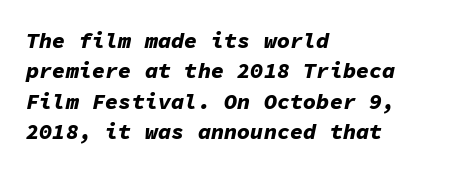
Q: Is the text bold? A: Yes.
Q: Is the text italic (slanted)? A: Yes, it leans right by about 11 degrees.
Q: Is the text underlined? A: No.
Q: How is the paragraph aligned? A: Left-aligned.
Q: Is the spacing between letters normal or unusually wide? A: Normal.
Q: Is the spacing between lines tight, normal or loose? A: Normal.
